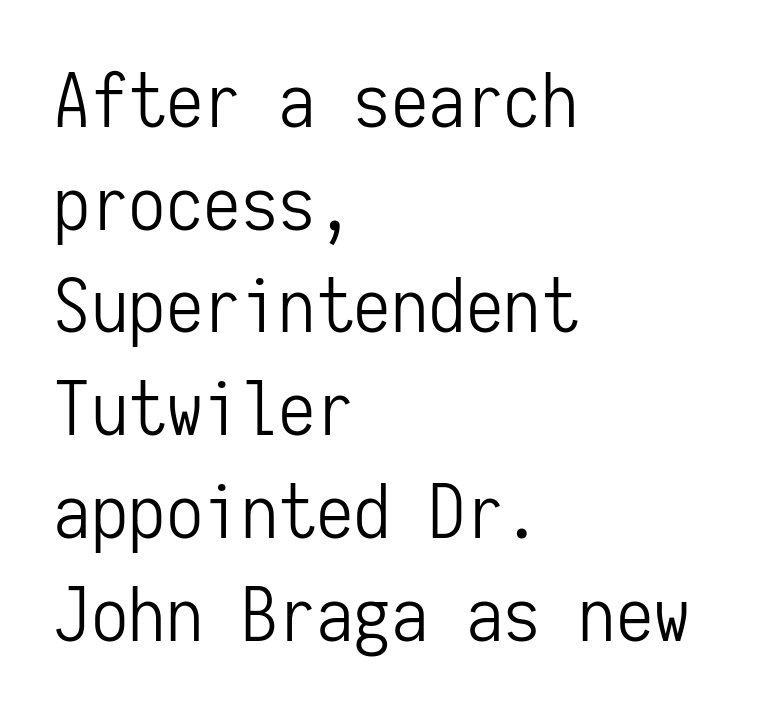
{"serif": "no", "italic": "no", "bold": "no", "weight": "light", "width": "condensed", "stroke_contrast": "low", "x_height": "medium", "monospaced": "yes", "underline": "no", "align": "left", "line_spacing": "normal", "line_spacing_ratio": 1.37, "letter_spacing": "normal", "letter_spacing_em": 0.0, "glyph_px": 75}
